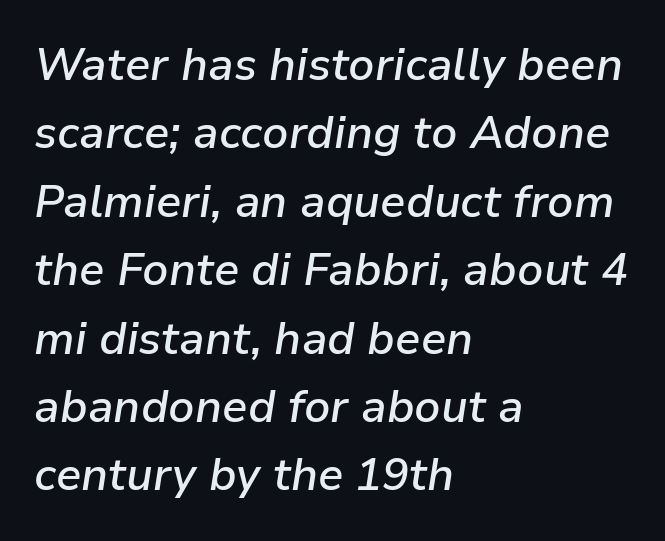
Q: Is the text bold? A: Semi-bold.
Q: Is the text italic (slanted)? A: Yes, it leans right by about 9 degrees.
Q: Is the text underlined? A: No.
Q: How is the paragraph aligned? A: Left-aligned.
Q: Is the spacing between letters normal or unusually wide? A: Normal.
Q: Is the spacing between lines tight, normal or loose? A: Normal.
Q: Width (condensed, normal, or wide)? A: Normal.
Q: Stroke contrast? A: Low.
Q: x-height? A: Medium.
Q: Monospaced? A: No.
